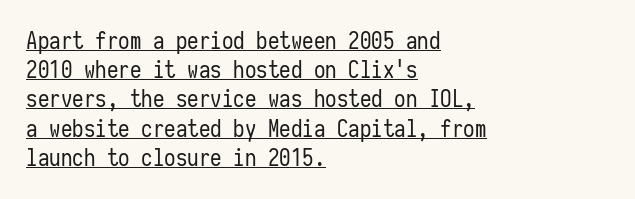
Stroke thickness stays within the range of a standard reading face or lighter. In terms of letterspacing, this is plain default setting. Italic: no, the glyphs are upright roman. Successive baselines arrive at the customary interval. The paragraph shown leans on its left margin.
